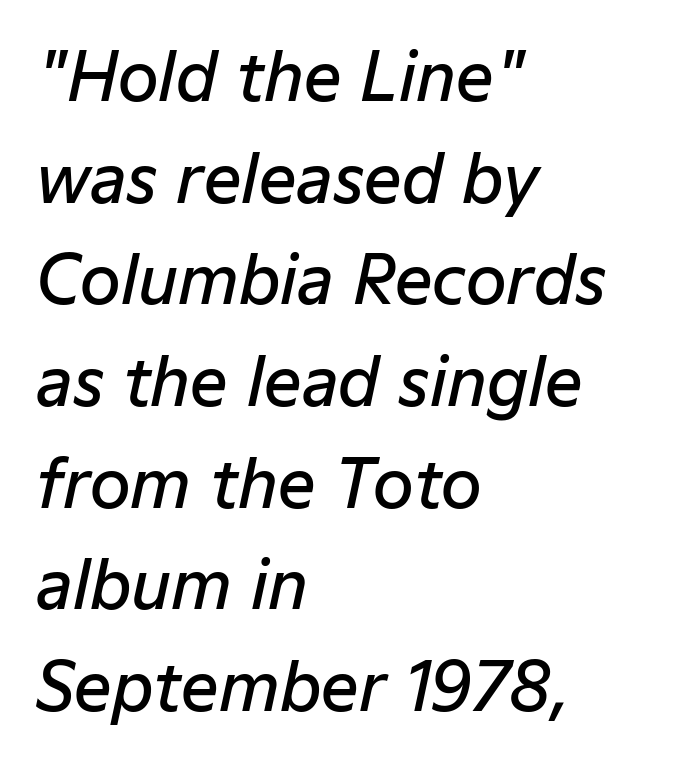
The image shows 66 px semibold type, italic (leaning right); set left-aligned, normal line spacing (1.54x), normal letter spacing, not underlined; low stroke contrast and a medium x-height.
